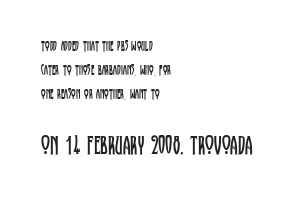
{"italic": "no", "bold": "no", "underline": "no", "align": "left", "line_spacing_ratio": 1.73, "letter_spacing": "normal", "letter_spacing_em": 0.0, "larger_block": "second", "size_ratio": 1.93, "glyph_px": 27}
